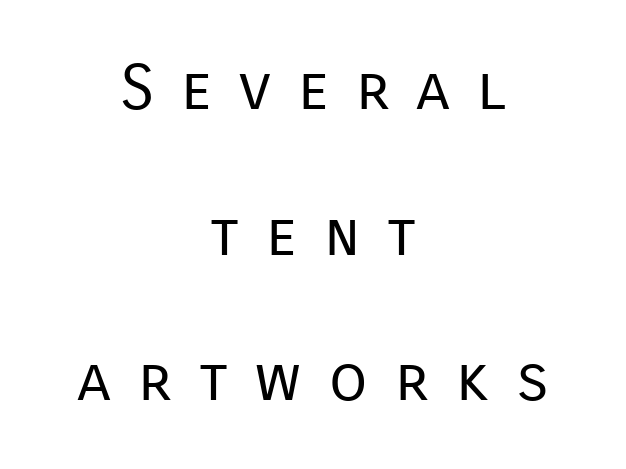
Underline: absent. Layout note: lines centered. A typesetter would mark this as roman, not italic. Regarding serifs, this sample does without them. Looks like regular typesetting: each glyph gets only the width it needs. This is not heavy type; no bold has been used.
